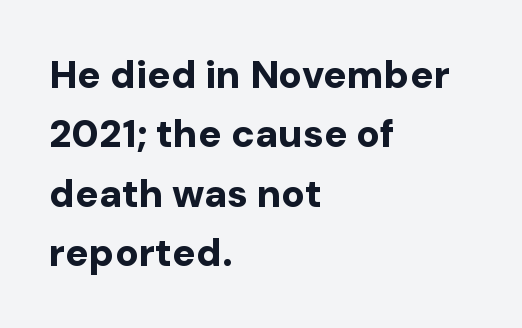
Type without underlining. Heft: maximum for text — a bold. Notice how descenders clear the ascenders below comfortably — that's standard leading. Compared with a centered layout, this one pins lines to the left instead.
